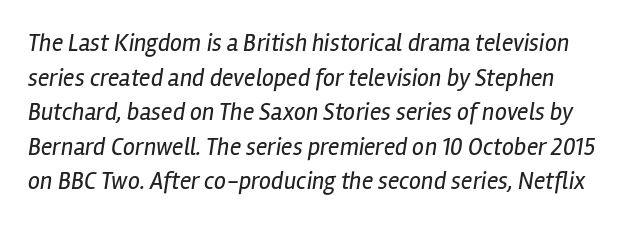
Q: Is the text bold? A: No.
Q: Is the text italic (slanted)? A: Yes, it leans right by about 12 degrees.
Q: Is the text underlined? A: No.
Q: Is the spacing between letters normal or unusually wide? A: Normal.
Q: Is the spacing between lines tight, normal or loose? A: Normal.
